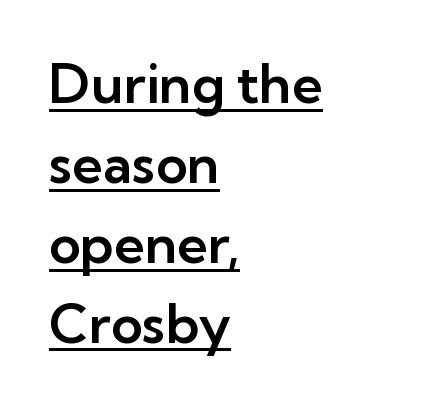
Q: Is the text italic (slanted)? A: No, it is upright.
Q: Is the typeface a serif or a sans-serif typeface? A: Sans-serif.
Q: Is the text underlined? A: Yes.
Q: How is the paragraph aligned? A: Left-aligned.
Q: Is the spacing between letters normal or unusually wide? A: Normal.
Q: Is the spacing between lines tight, normal or loose? A: Normal.
Q: Width (condensed, normal, or wide)? A: Normal.
Q: Stroke contrast? A: Low.
Q: x-height? A: Medium.
Q: Monospaced? A: No.
